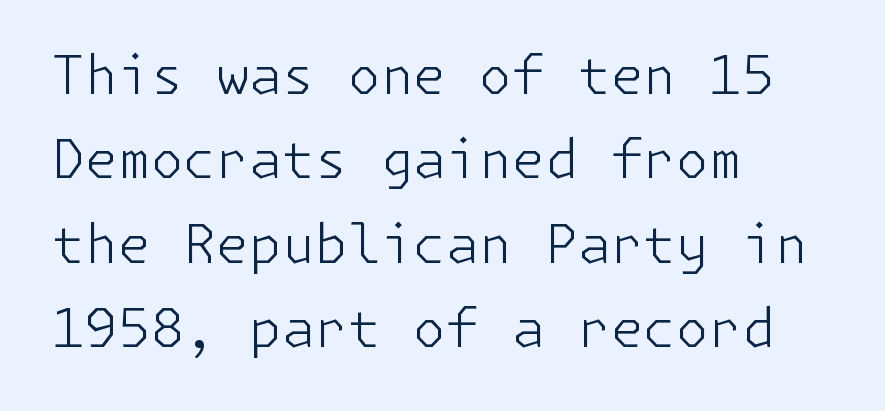
Q: Is the text bold? A: No.
Q: Is the text italic (slanted)? A: No, it is upright.
Q: Is the typeface a serif or a sans-serif typeface? A: Sans-serif.
Q: Is the text underlined? A: No.
Q: How is the paragraph aligned? A: Left-aligned.
Q: Is the spacing between letters normal or unusually wide? A: Normal.
Q: Is the spacing between lines tight, normal or loose? A: Normal.
Q: Width (condensed, normal, or wide)? A: Normal.
Q: Stroke contrast? A: Low.
Q: x-height? A: Medium.
